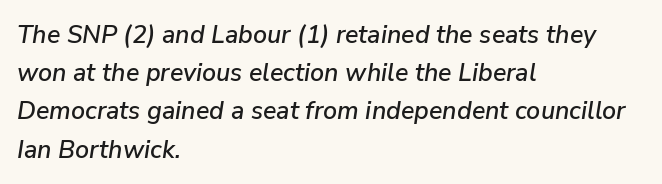
The image shows 25 px text type, italic (leaning right); set left-aligned, normal line spacing (1.53x), normal letter spacing, not underlined.
